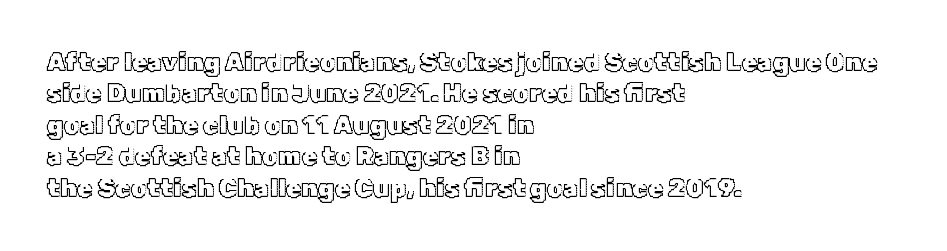
Q: Is the text italic (slanted)? A: No, it is upright.
Q: Is the text underlined? A: No.
Q: How is the paragraph aligned? A: Left-aligned.
Q: Is the spacing between letters normal or unusually wide? A: Normal.
Q: Is the spacing between lines tight, normal or loose? A: Normal.
